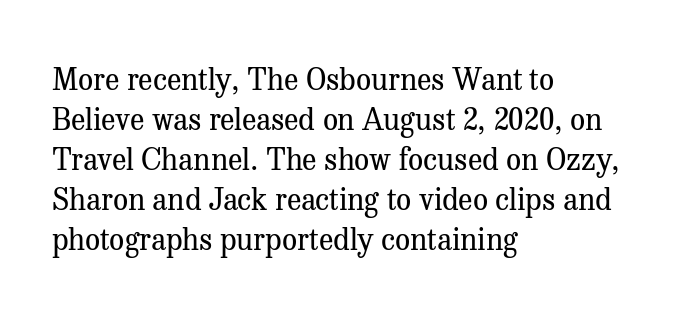
The letters carry serifs — small finishing strokes at the ends of their stems. These lines were composed using upright roman letters. These lines keep a tight, regular rhythm from letter to letter. The compositor pushed each line to the left boundary.
